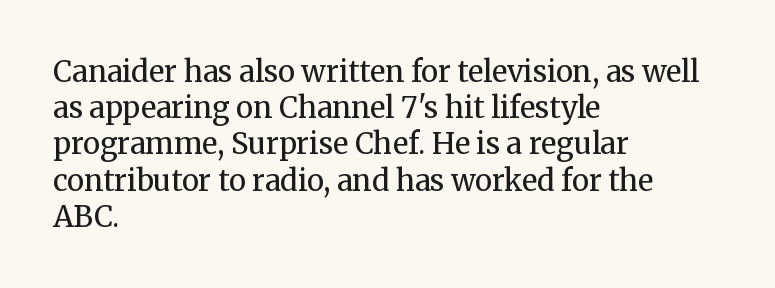
Vertical stems look standard width or narrower in stroke. Style check: upright. Baseline-to-baseline distance is the conventional proportion of letter height. Nothing unusual about the tracking: characters are spaced as the font intends.
